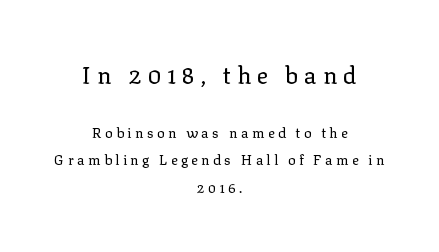
Vertically, the passage feels expansive, rows floating well apart. Ink coverage per letter is moderate at most. The area under the type is left untouched. Substantial extra tracking has been applied to these lines. Quick note: not italic, upright.
